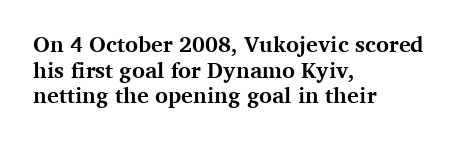
Notice how the passage keeps a crisp vertical edge on the left only. Check under the words: just untouched page. How heavy is the stroke? Heavy — this is a bold. No extra tracking has been applied to these lines. These lines were composed using upright roman letters.
